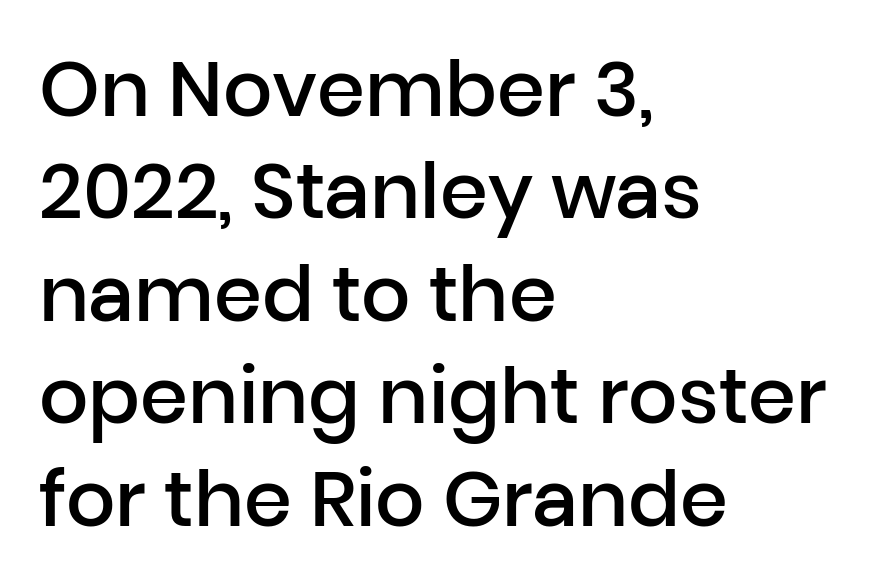
{"serif": "no", "italic": "no", "bold": "semi", "weight": "semibold", "width": "normal", "stroke_contrast": "low", "x_height": "medium", "monospaced": "no", "underline": "no", "align": "left", "line_spacing": "normal", "line_spacing_ratio": 1.33, "letter_spacing": "normal", "letter_spacing_em": 0.0, "glyph_px": 77}
